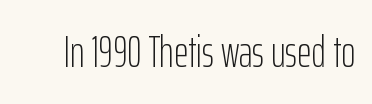
{"serif": "no", "italic": "no", "bold": "no", "weight": "light", "width": "condensed", "stroke_contrast": "low", "x_height": "medium", "monospaced": "no", "underline": "no", "letter_spacing": "normal", "letter_spacing_em": 0.0, "glyph_px": 44}
